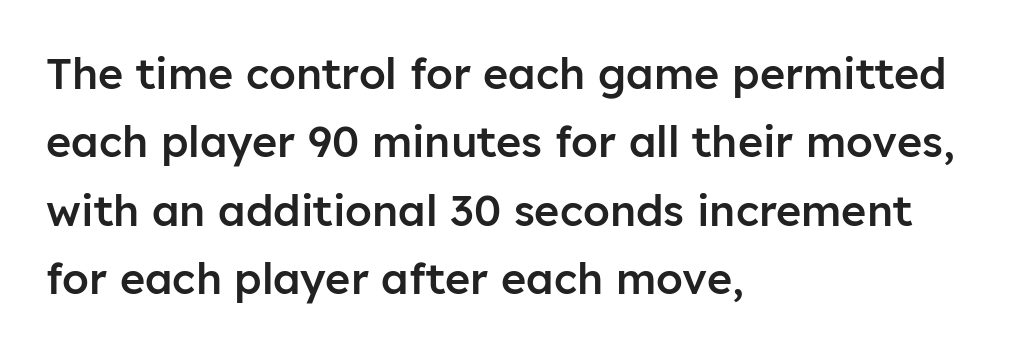
{"serif": "no", "italic": "no", "bold": "semi", "weight": "semibold", "width": "normal", "stroke_contrast": "low", "x_height": "medium", "monospaced": "no", "underline": "no", "align": "left", "line_spacing": "normal", "line_spacing_ratio": 1.59, "letter_spacing": "normal", "letter_spacing_em": 0.0, "glyph_px": 43}
